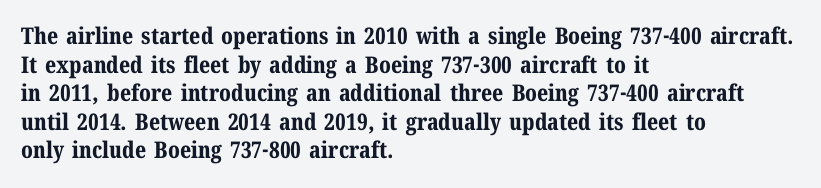
Q: Is the text bold? A: Yes.
Q: Is the text italic (slanted)? A: No, it is upright.
Q: Is the text underlined? A: No.
Q: How is the paragraph aligned? A: Left-aligned.
Q: Is the spacing between letters normal or unusually wide? A: Normal.
